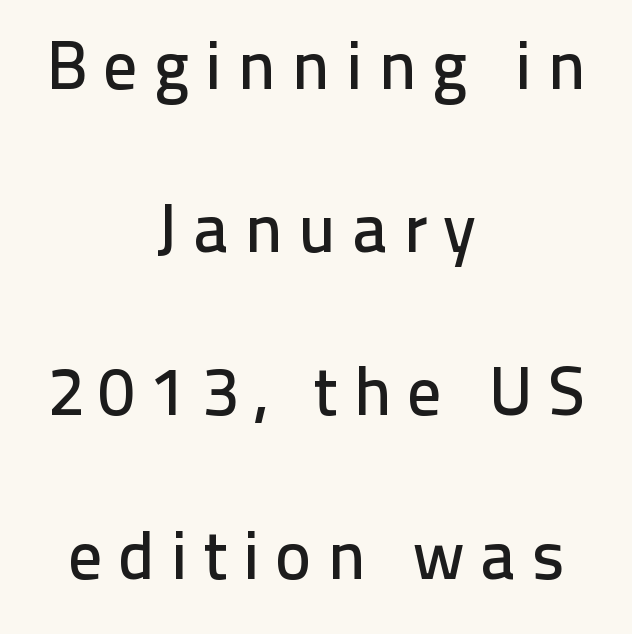
{"serif": "no", "italic": "no", "width": "normal", "stroke_contrast": "low", "x_height": "medium", "monospaced": "no", "underline": "no", "align": "center", "line_spacing": "loose", "line_spacing_ratio": 2.4, "letter_spacing": "wide", "letter_spacing_em": 0.23, "glyph_px": 68}
